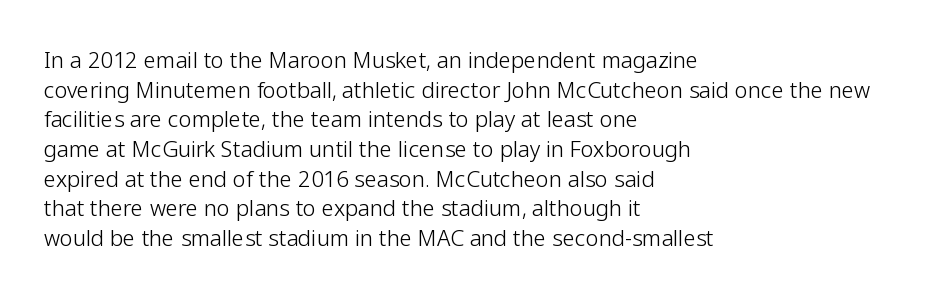
Q: Is the text bold? A: No.
Q: Is the text italic (slanted)? A: No, it is upright.
Q: Is the text underlined? A: No.
Q: How is the paragraph aligned? A: Left-aligned.
Q: Is the spacing between letters normal or unusually wide? A: Normal.
Q: Is the spacing between lines tight, normal or loose? A: Normal.
